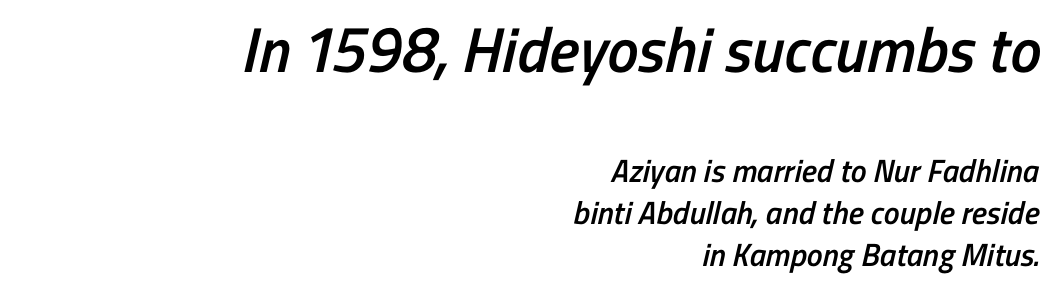
Honestly, the letter spacing is just normal — you wouldn't notice it. The strip under each line holds only bare page. Each letter's strokes conclude bluntly, with no projecting serifs. Between these two stacked blocks, the higher one wins on size. What's the leading like? Ordinary, nothing unusual. The ragged edge is on the left, which tells us the setting is flush right.
